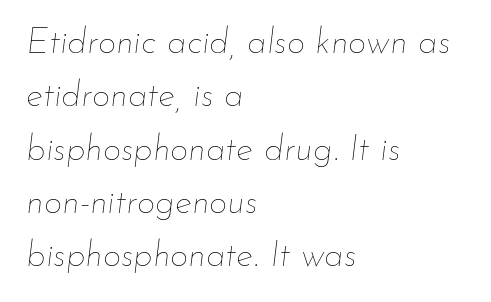
The image shows 36 px thin type, italic (leaning right); set left-aligned, normal line spacing (1.48x), normal letter spacing, not underlined; low stroke contrast and a small x-height.
